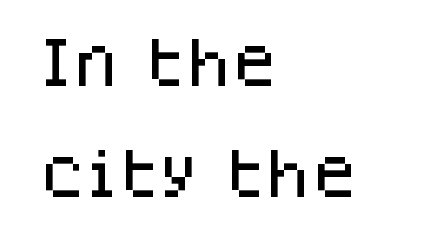
Q: Is the text italic (slanted)? A: No, it is upright.
Q: Is the typeface a serif or a sans-serif typeface? A: Sans-serif.
Q: Is the text underlined? A: No.
Q: How is the paragraph aligned? A: Left-aligned.
Q: Is the spacing between letters normal or unusually wide? A: Normal.
Q: Is the spacing between lines tight, normal or loose? A: Loose.
Q: Width (condensed, normal, or wide)? A: Normal.
Q: Stroke contrast? A: Low.
Q: x-height? A: Large.
Q: Monospaced? A: No.
